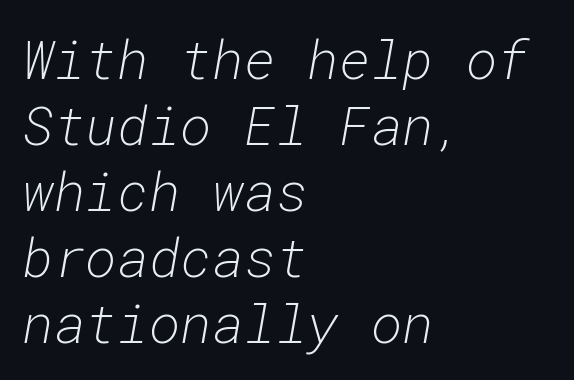
Q: Is the text bold? A: No.
Q: Is the text italic (slanted)? A: Yes, it leans right by about 10 degrees.
Q: Is the text underlined? A: No.
Q: How is the paragraph aligned? A: Left-aligned.
Q: Is the spacing between letters normal or unusually wide? A: Normal.
Q: Width (condensed, normal, or wide)? A: Normal.
Q: Stroke contrast? A: Low.
Q: x-height? A: Medium.
Q: Monospaced? A: Yes.
